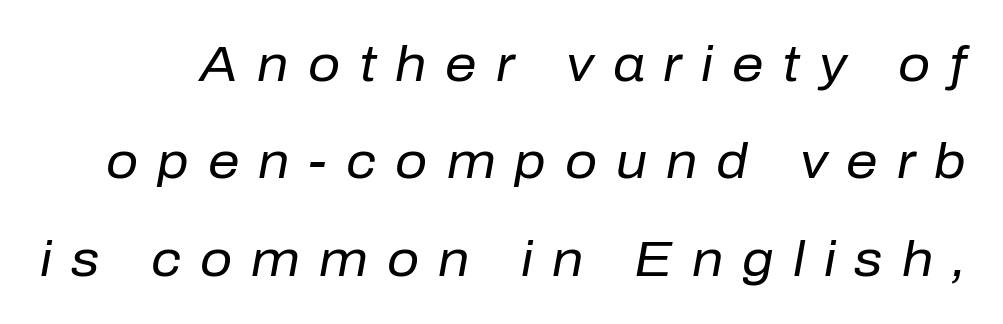
Has an underline been added? It has not. The rendering uses natural spacing where letterforms have individual widths. The face used here has a pronounced slope to its letters. The letters are spread apart with noticeably loose tracking.
